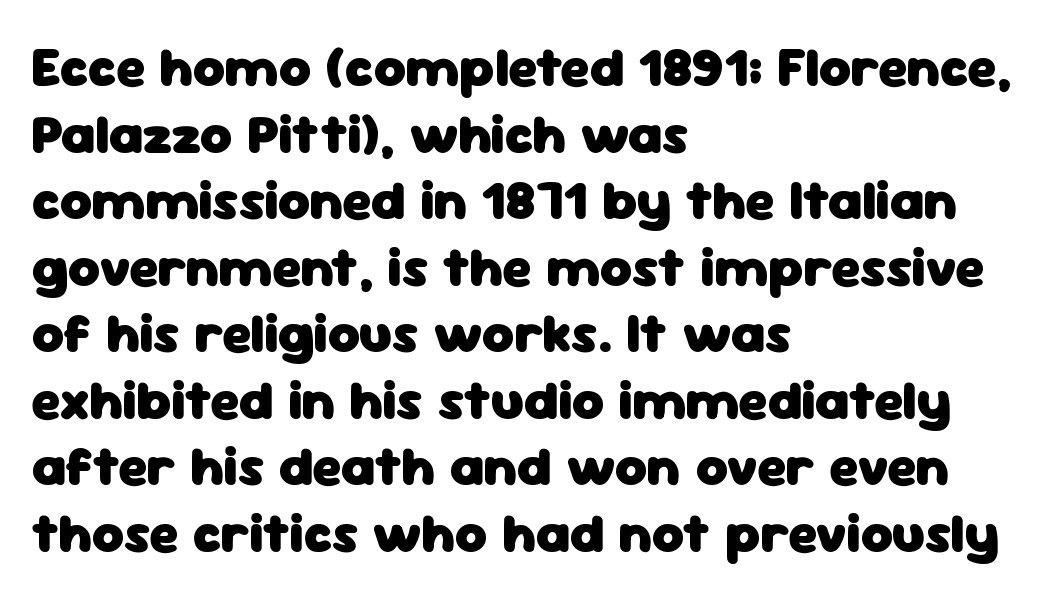
Q: Is the text bold? A: Yes.
Q: Is the text italic (slanted)? A: No, it is upright.
Q: Is the typeface a serif or a sans-serif typeface? A: Sans-serif.
Q: Is the text underlined? A: No.
Q: How is the paragraph aligned? A: Left-aligned.
Q: Is the spacing between letters normal or unusually wide? A: Normal.
Q: Width (condensed, normal, or wide)? A: Normal.
Q: Stroke contrast? A: Low.
Q: x-height? A: Medium.
Q: Monospaced? A: No.
